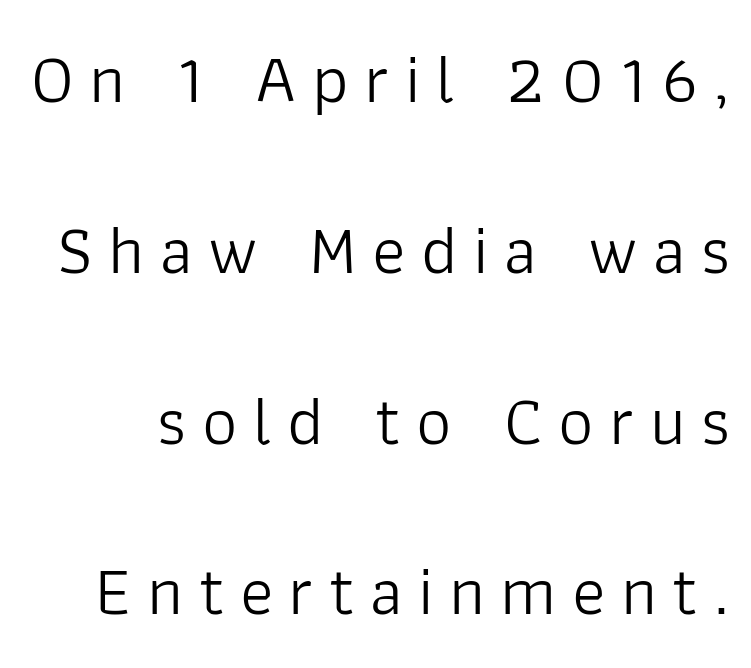
Q: Is the text bold? A: No.
Q: Is the text italic (slanted)? A: No, it is upright.
Q: Is the typeface a serif or a sans-serif typeface? A: Sans-serif.
Q: Is the text underlined? A: No.
Q: Is the spacing between letters normal or unusually wide? A: Unusually wide.
Q: Is the spacing between lines tight, normal or loose? A: Loose.
Q: Width (condensed, normal, or wide)? A: Normal.
Q: Stroke contrast? A: Low.
Q: x-height? A: Medium.
Q: Monospaced? A: No.
